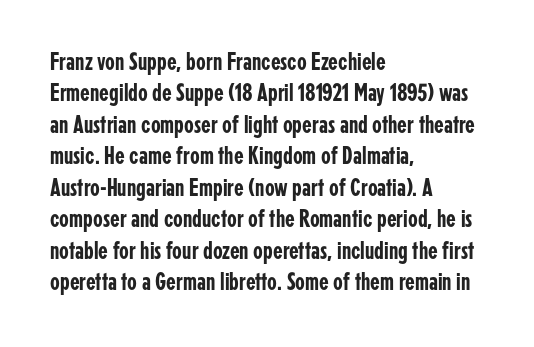
The space directly below the letters is spotless. Whoever set this chose a conventional vertical rhythm. The typesetter chose a ragged-right arrangement here. Posture: straight, roman, zero tilt. Standard letterfit; no display-style spreading of the glyphs.
